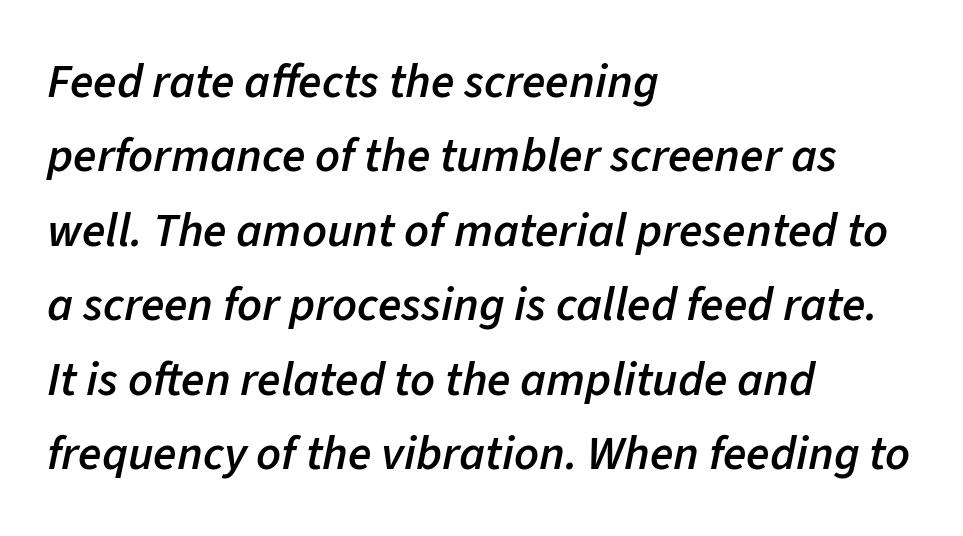
{"italic": "yes", "lean": "right", "slant_degrees": 11, "bold": "semi", "weight": "semibold", "width": "normal", "stroke_contrast": "low", "x_height": "medium", "monospaced": "no", "underline": "no", "align": "left", "line_spacing": "normal", "line_spacing_ratio": 1.55, "letter_spacing": "normal", "letter_spacing_em": 0.0, "glyph_px": 48}
